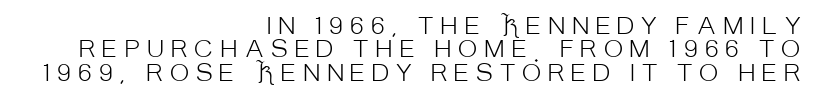
{"italic": "no", "bold": "no", "underline": "no", "align": "right", "line_spacing": "tight", "line_spacing_ratio": 1.02, "letter_spacing": "wide", "letter_spacing_em": 0.31, "glyph_px": 23}
